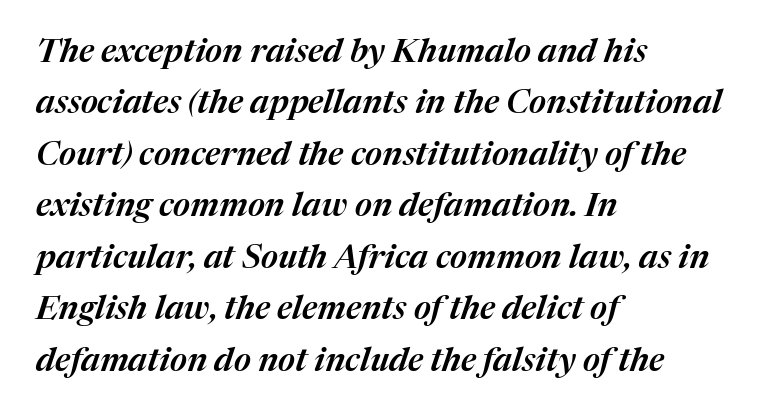
Q: Is the text italic (slanted)? A: Yes, it leans right by about 17 degrees.
Q: Is the text underlined? A: No.
Q: How is the paragraph aligned? A: Left-aligned.
Q: Is the spacing between letters normal or unusually wide? A: Normal.
Q: Is the spacing between lines tight, normal or loose? A: Normal.
Q: Width (condensed, normal, or wide)? A: Normal.
Q: Stroke contrast? A: Medium.
Q: x-height? A: Medium.
Q: Monospaced? A: No.
